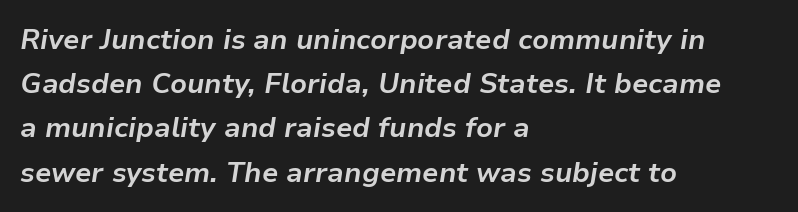
The image shows 28 px bold type, italic (leaning right); set left-aligned, normal line spacing (1.58x), normal letter spacing, not underlined; low stroke contrast and a medium x-height.
